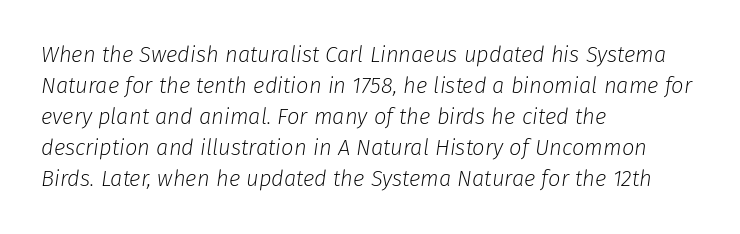
The letters sit at their default tracking, neither squeezed nor spread. An italicized treatment has been applied to the whole sample. The font sits on the lighter half of the weight spectrum, regular included. Baseline-to-baseline distance is the conventional proportion of letter height. Reading down the block, your eye returns to a fixed left position each line.
